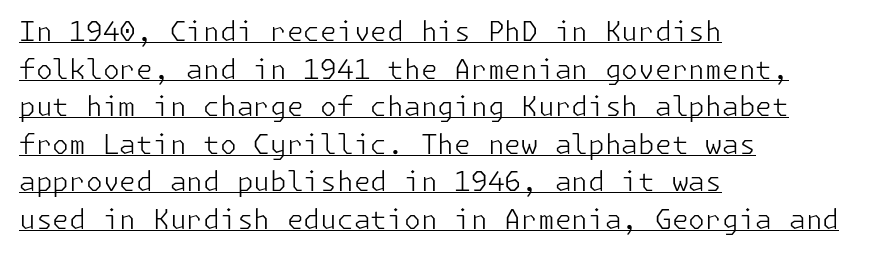
Does extra space separate the letters? No, they use regular spacing. Posture: vertical. The paragraph has a hard left edge and a soft right edge. Each line of the rendering has a horizontal stroke beneath the glyphs. Compared with a typical body face, this is equally light or lighter still. The space between consecutive lines is moderate.
